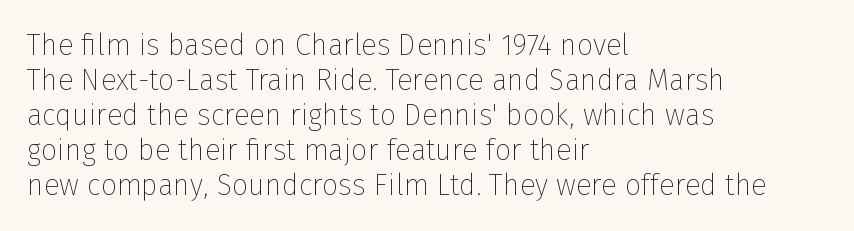
A quiet, ordinary-to-light weight characterises the typeface. This rendering uses left alignment, leaving the right contour irregular. Upright lettering throughout. A typesetter would call this proportional, since set widths differ per character. The glyphs are unaccompanied by any horizontal stroke below them. Check where the strokes stop: nothing finishes them off — pure sans.
